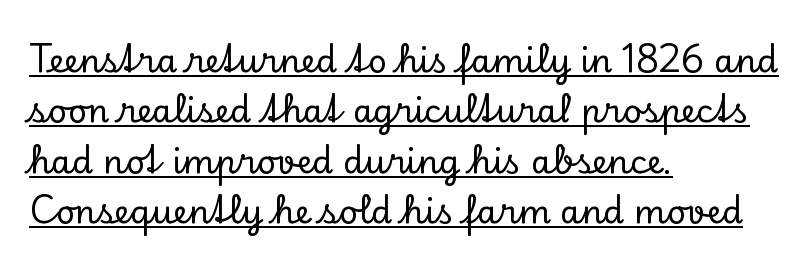
The letters advance in unequal steps, a hallmark of proportional type. Underlined type. A classic flush-left, rag-right setting is used for this passage. The specimen reads as upright at a glance. Is the letter spacing exaggerated? No — it looks like the ordinary default.
